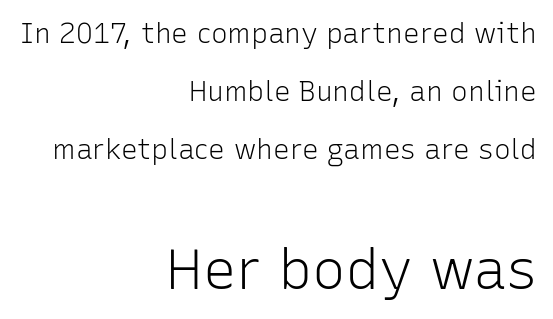
A typesetter would mark this as roman, not italic. Weight class: somewhere from thin through regular. Quick note: underline off. The paragraph shown leans on its right margin.
